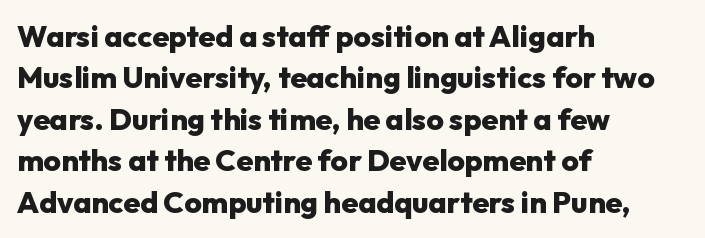
Do the letters lean? They stand straight. Spacing verdict: proportional, widths tailored to each character. Tracking here is standard; glyphs follow each other at the usual distance. Beneath every word, the page is bare.
